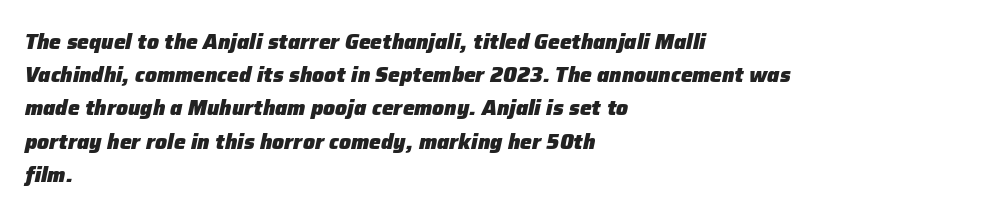
Q: Is the text bold? A: Yes.
Q: Is the text italic (slanted)? A: Yes, it leans right by about 12 degrees.
Q: Is the text underlined? A: No.
Q: How is the paragraph aligned? A: Left-aligned.
Q: Is the spacing between letters normal or unusually wide? A: Normal.
Q: Is the spacing between lines tight, normal or loose? A: Normal.
